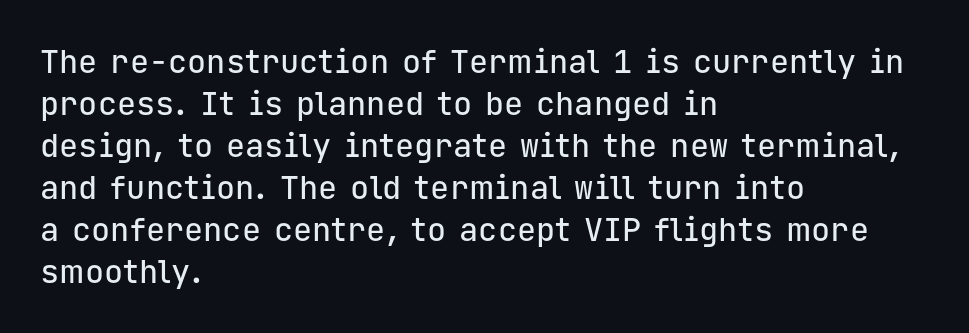
{"serif": "no", "italic": "no", "width": "normal", "stroke_contrast": "low", "x_height": "medium", "monospaced": "yes", "underline": "no", "align": "left", "line_spacing": "normal", "line_spacing_ratio": 1.31, "letter_spacing": "normal", "letter_spacing_em": 0.0, "glyph_px": 32}
